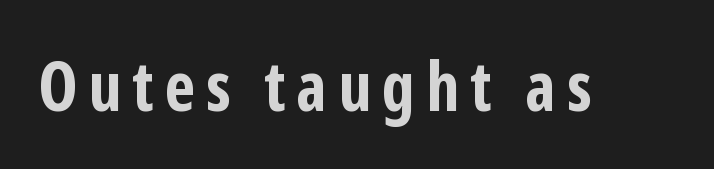
The image shows 68 px bold, condensed sans-serif type, upright; set not underlined; low stroke contrast and a medium x-height.
